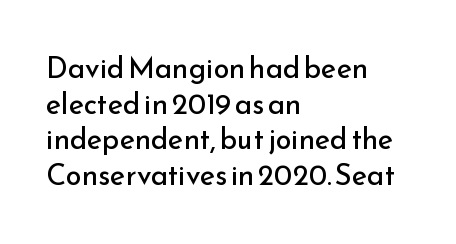
{"serif": "no", "italic": "no", "bold": "no", "weight": "regular", "width": "normal", "stroke_contrast": "low", "x_height": "small", "monospaced": "no", "underline": "no", "align": "left", "line_spacing_ratio": 1.23, "letter_spacing": "normal", "letter_spacing_em": 0.0, "glyph_px": 29}
